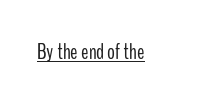
The image shows 22 px text type, upright; set normal letter spacing, underlined.
